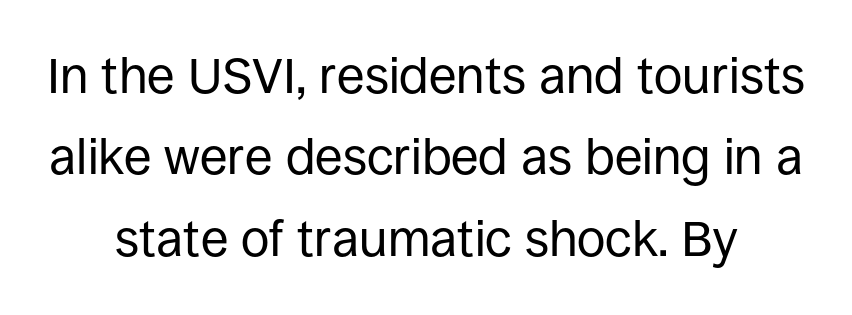
Quick note: underline off. Does the lettering tilt? It doesn't — this is upright. Compared with typical paragraphs, the rows here are spaced about the same. I'd call this a sans setting — the letters go barefoot. Is this a fixed-width face? No — the glyphs have proportional, varying widths. These lines stack symmetrically, like a column narrowing and widening about its center.
